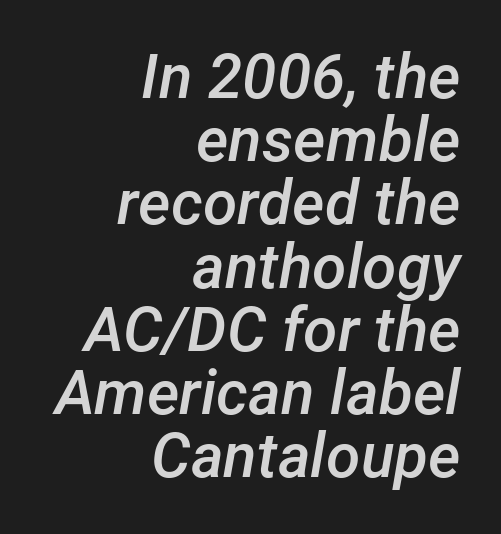
{"italic": "yes", "lean": "right", "slant_degrees": 12, "bold": "semi", "weight": "semibold", "width": "normal", "stroke_contrast": "low", "x_height": "medium", "monospaced": "no", "underline": "no", "align": "right", "line_spacing": "tight", "line_spacing_ratio": 1.02, "letter_spacing": "normal", "letter_spacing_em": 0.0, "glyph_px": 62}
